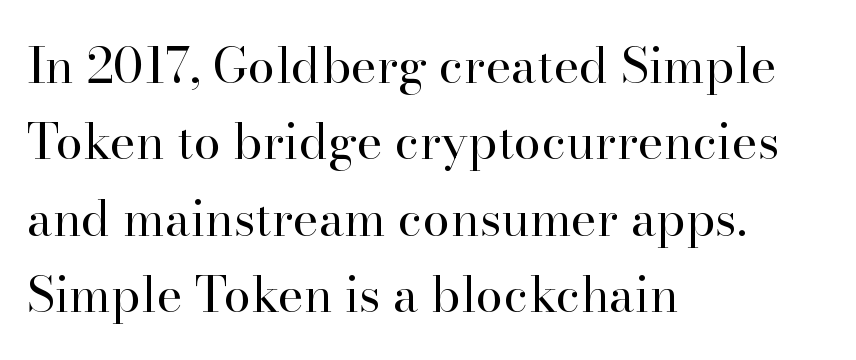
The image shows 49 px regular-weight serif type, upright; set left-aligned, normal line spacing (1.56x), normal letter spacing, not underlined; high stroke contrast and a small x-height.
